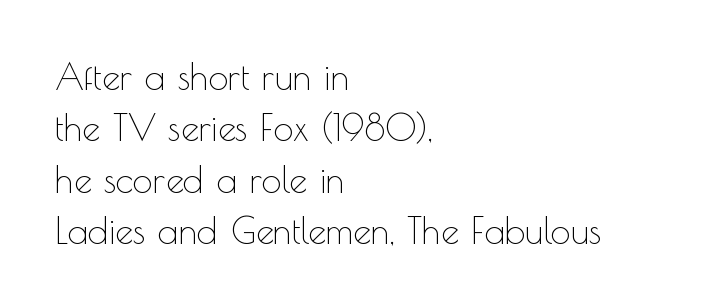
Q: Is the text bold? A: No.
Q: Is the text italic (slanted)? A: No, it is upright.
Q: Is the typeface a serif or a sans-serif typeface? A: Sans-serif.
Q: Is the text underlined? A: No.
Q: How is the paragraph aligned? A: Left-aligned.
Q: Is the spacing between letters normal or unusually wide? A: Normal.
Q: Is the spacing between lines tight, normal or loose? A: Normal.
Q: Width (condensed, normal, or wide)? A: Normal.
Q: x-height? A: Small.
Q: Monospaced? A: No.
